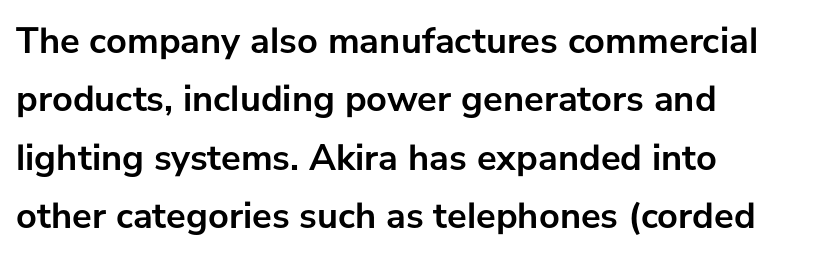
Q: Is the text bold? A: Yes.
Q: Is the text italic (slanted)? A: No, it is upright.
Q: Is the typeface a serif or a sans-serif typeface? A: Sans-serif.
Q: Is the text underlined? A: No.
Q: How is the paragraph aligned? A: Left-aligned.
Q: Is the spacing between letters normal or unusually wide? A: Normal.
Q: Is the spacing between lines tight, normal or loose? A: Normal.
Q: Width (condensed, normal, or wide)? A: Normal.
Q: Stroke contrast? A: Low.
Q: x-height? A: Medium.
Q: Monospaced? A: No.
